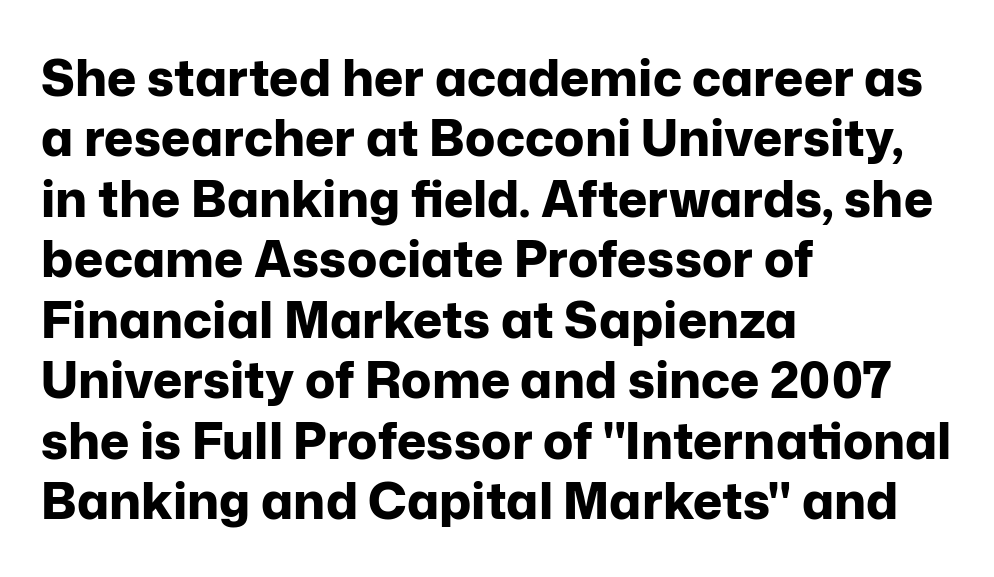
Italic: no, the glyphs are upright roman. The gap between lines stays unmarked. Nope, no serifs anywhere on these letters. In terms of letterspacing, this is plain default setting. Note the varied advance widths — an 'i' is clearly narrower than an 'm'. Left-aligned paragraph, ragged on the right.
